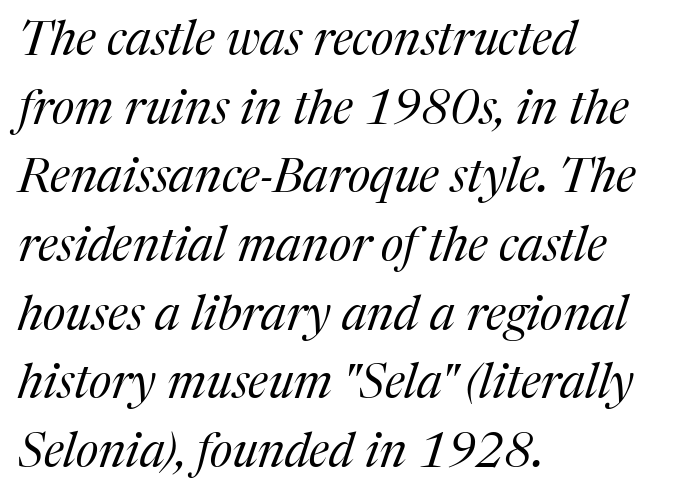
Q: Is the text bold? A: No.
Q: Is the text italic (slanted)? A: Yes, it leans right by about 17 degrees.
Q: Is the typeface a serif or a sans-serif typeface? A: Serif.
Q: Is the text underlined? A: No.
Q: How is the paragraph aligned? A: Left-aligned.
Q: Is the spacing between letters normal or unusually wide? A: Normal.
Q: Is the spacing between lines tight, normal or loose? A: Normal.
Q: Width (condensed, normal, or wide)? A: Normal.
Q: Stroke contrast? A: Medium.
Q: x-height? A: Medium.
Q: Monospaced? A: No.
